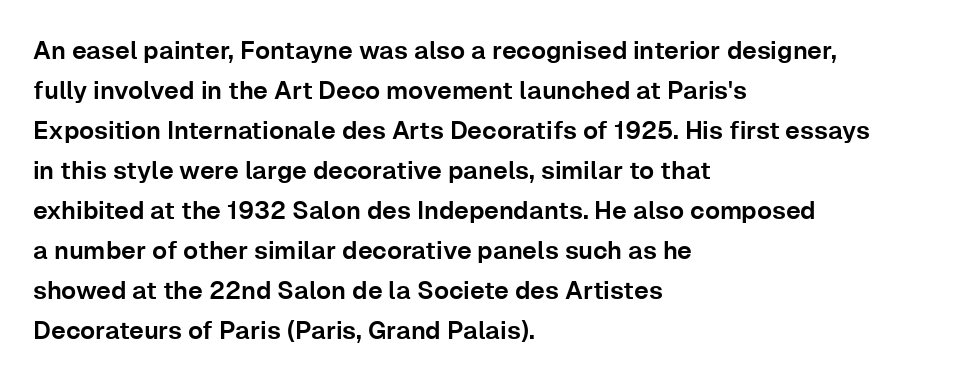
The image shows 25 px text type, upright; set left-aligned, normal line spacing (1.6x), normal letter spacing, not underlined.
